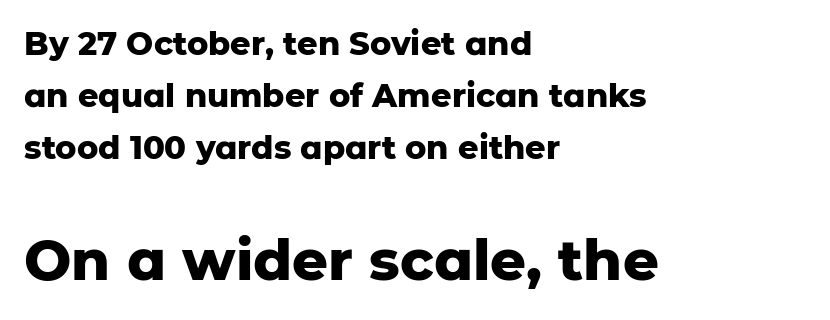
Q: Is the text bold? A: Yes.
Q: Is the text italic (slanted)? A: No, it is upright.
Q: Is the typeface a serif or a sans-serif typeface? A: Sans-serif.
Q: Is the text underlined? A: No.
Q: How is the paragraph aligned? A: Left-aligned.
Q: Is the spacing between letters normal or unusually wide? A: Normal.
Q: Is the spacing between lines tight, normal or loose? A: Normal.
Q: Which block of text is set in a larger size, the first (top) or the second (bottom)? A: The second (bottom) one.
Q: Width (condensed, normal, or wide)? A: Normal.
Q: Stroke contrast? A: Low.
Q: x-height? A: Medium.
Q: Monospaced? A: No.
